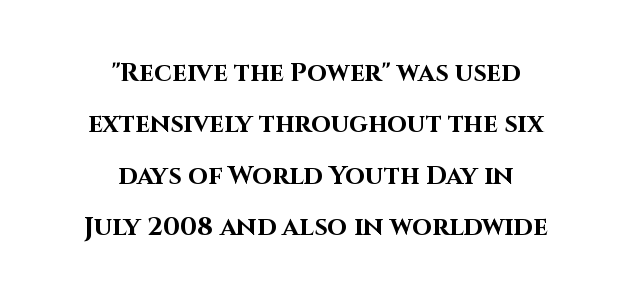
Q: Is the text bold? A: Yes.
Q: Is the text italic (slanted)? A: No, it is upright.
Q: Is the text underlined? A: No.
Q: How is the paragraph aligned? A: Centered.
Q: Is the spacing between letters normal or unusually wide? A: Normal.
Q: Is the spacing between lines tight, normal or loose? A: Loose.
